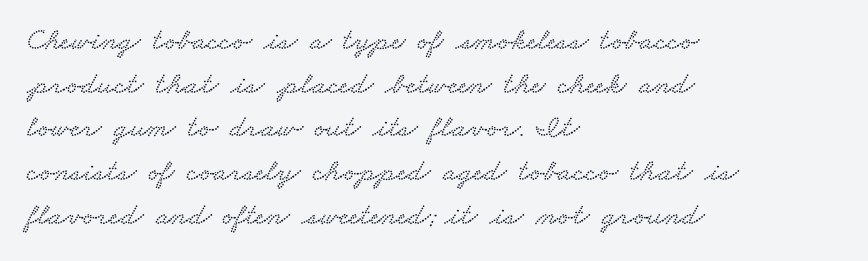
The image shows 31 px wide serif type; set left-aligned, normal line spacing (1.41x), normal letter spacing, not underlined; low stroke contrast and a small x-height.
